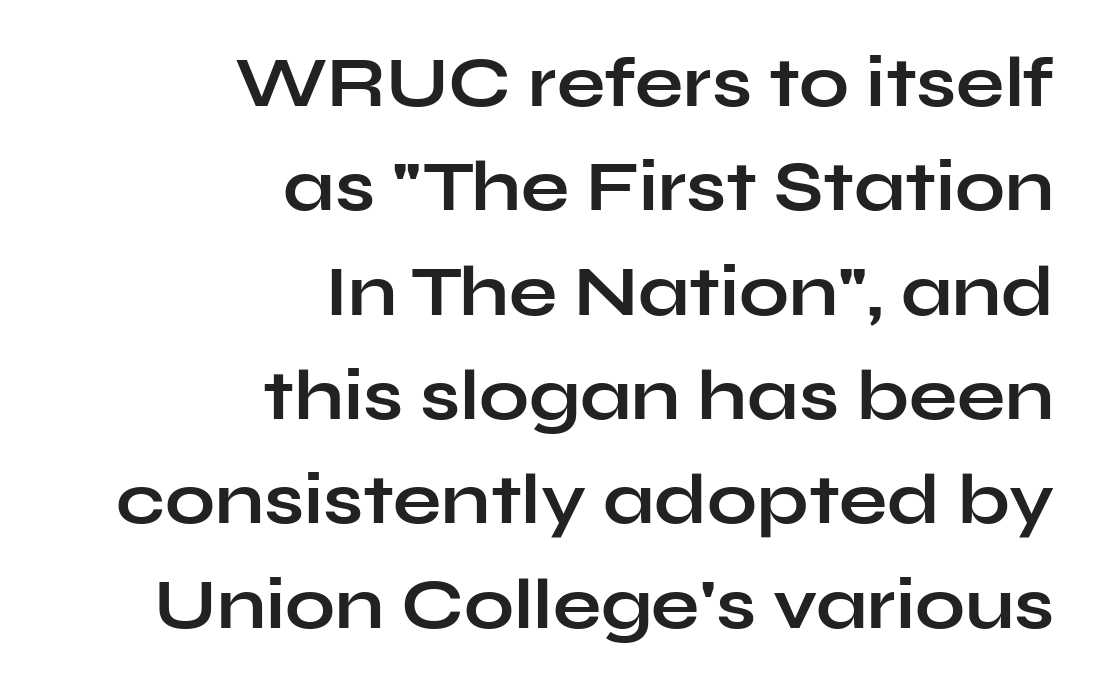
Q: Is the text bold? A: Yes.
Q: Is the text italic (slanted)? A: No, it is upright.
Q: Is the typeface a serif or a sans-serif typeface? A: Sans-serif.
Q: Is the text underlined? A: No.
Q: How is the paragraph aligned? A: Right-aligned.
Q: Is the spacing between letters normal or unusually wide? A: Normal.
Q: Is the spacing between lines tight, normal or loose? A: Normal.
Q: Width (condensed, normal, or wide)? A: Wide.
Q: Stroke contrast? A: Low.
Q: x-height? A: Medium.
Q: Monospaced? A: No.
